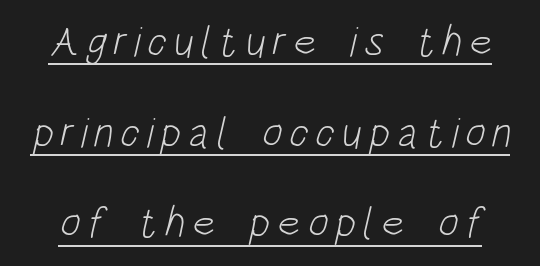
Think standard paragraph weight, or any step lighter than that. This is underlined copy, the kind a proofreader might mark for attention. Unlike a traditional serif, this face leaves its strokes unadorned. The rendering uses a large line-height, opening up the rows.
